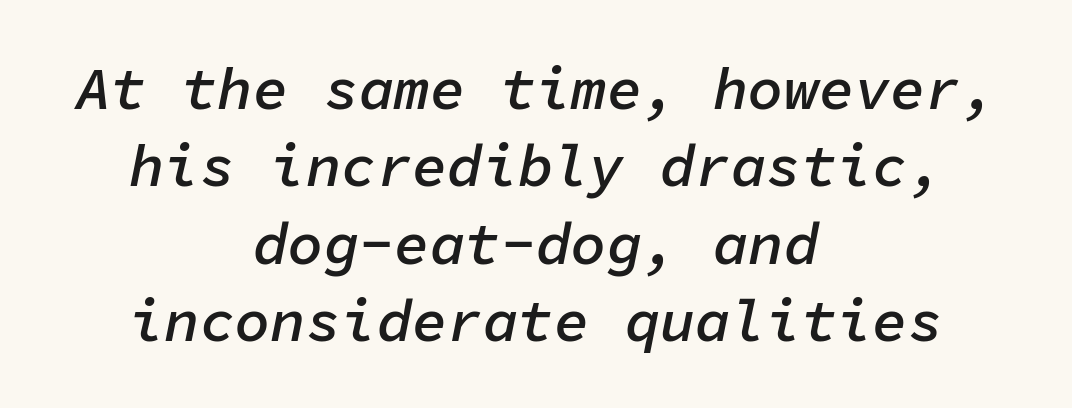
The image shows 59 px semibold type, italic (leaning right), monospaced; set centered, normal line spacing (1.31x), normal letter spacing, not underlined; low stroke contrast and a medium x-height.
